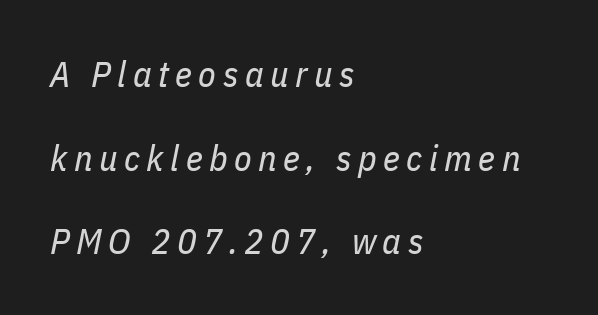
Q: Is the text bold? A: No.
Q: Is the text italic (slanted)? A: Yes, it leans right by about 11 degrees.
Q: Is the text underlined? A: No.
Q: How is the paragraph aligned? A: Left-aligned.
Q: Is the spacing between lines tight, normal or loose? A: Loose.
Q: Width (condensed, normal, or wide)? A: Condensed.
Q: Stroke contrast? A: Low.
Q: x-height? A: Medium.
Q: Monospaced? A: No.
